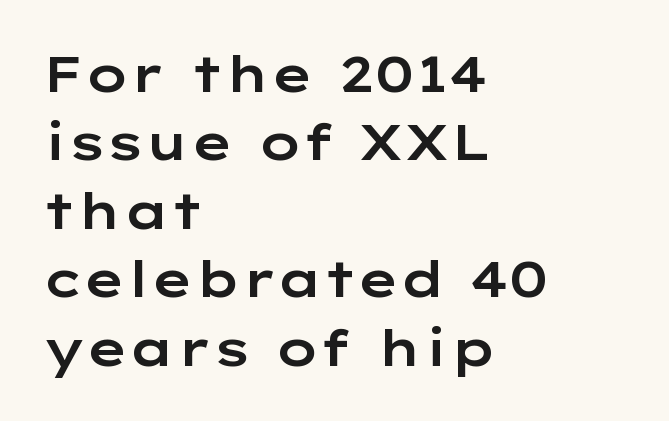
{"serif": "no", "italic": "no", "width": "wide", "stroke_contrast": "low", "x_height": "medium", "monospaced": "no", "underline": "no", "align": "left", "line_spacing": "normal", "line_spacing_ratio": 1.37, "letter_spacing": "normal", "letter_spacing_em": 0.0, "glyph_px": 50}
